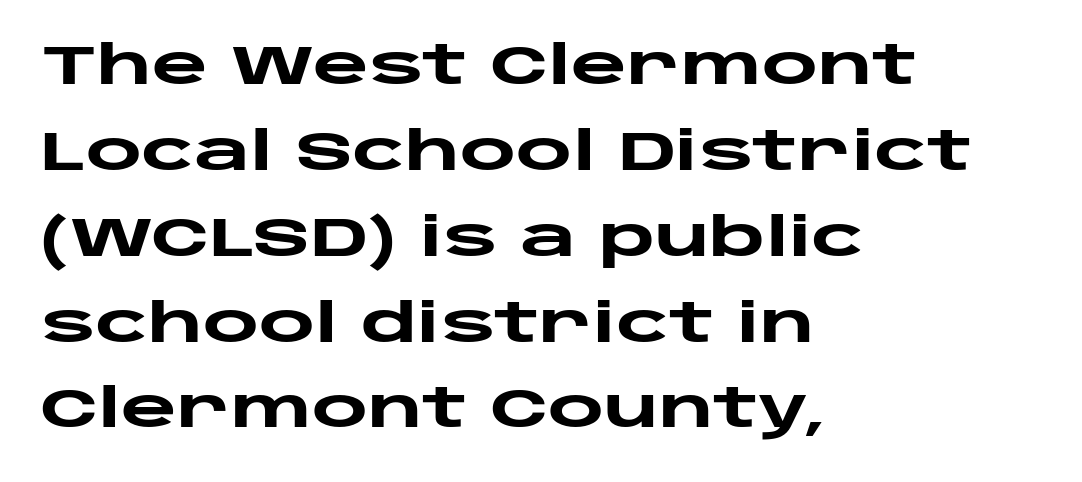
{"serif": "no", "italic": "no", "bold": "yes", "weight": "heavy", "width": "wide", "stroke_contrast": "low", "x_height": "large", "monospaced": "no", "underline": "no", "align": "left", "line_spacing": "normal", "line_spacing_ratio": 1.59, "letter_spacing": "normal", "letter_spacing_em": 0.0, "glyph_px": 54}
